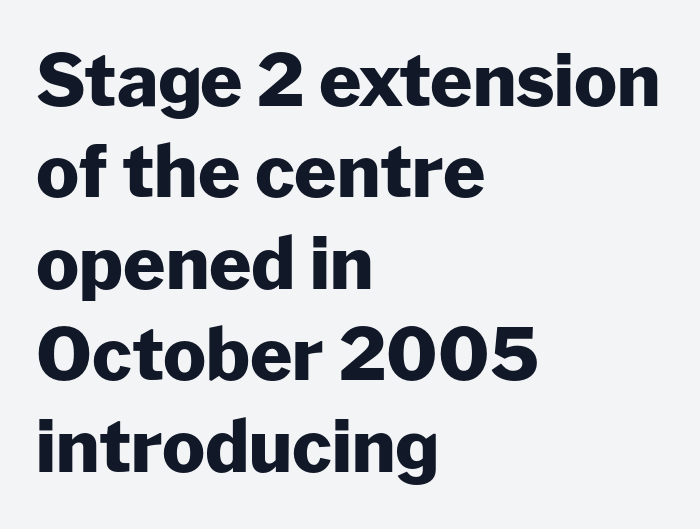
Heavy-handed strokes throughout: this text is bold. Descenders hang freely into open space. The rows are spaced the way most documents space them. You could not count columns in this text — the font is proportionally spaced. Left-aligned paragraph, ragged on the right. Classification — sans serif.
